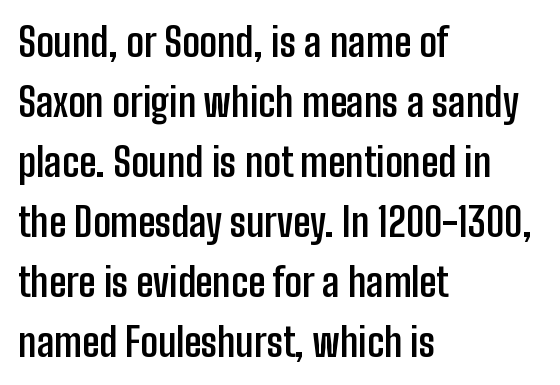
This is sans-serif lettering, the kind often seen on screens and signage. The paragraph shown leans on its left margin. Weight check: bold — yes, fully. Does the leading feel generous? No, just average.
